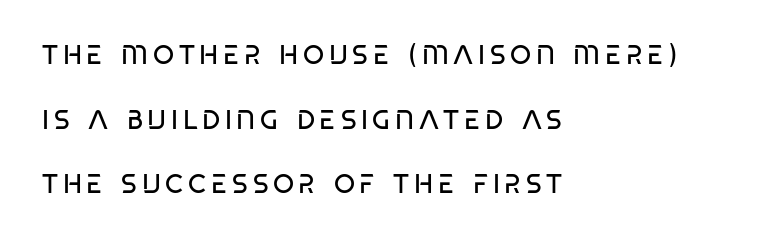
{"bold": "no", "underline": "no", "align": "left", "line_spacing": "loose", "line_spacing_ratio": 2.39, "glyph_px": 27}
